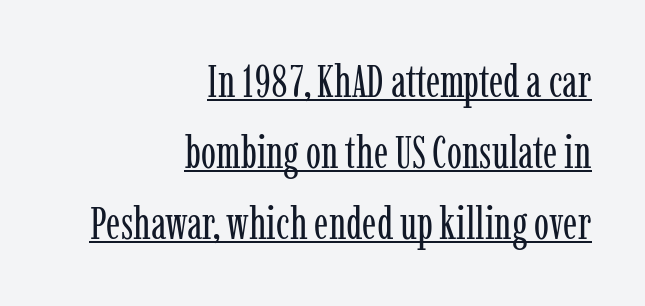
Q: Is the text bold? A: No.
Q: Is the text italic (slanted)? A: No, it is upright.
Q: Is the typeface a serif or a sans-serif typeface? A: Serif.
Q: Is the text underlined? A: Yes.
Q: How is the paragraph aligned? A: Right-aligned.
Q: Is the spacing between letters normal or unusually wide? A: Normal.
Q: Is the spacing between lines tight, normal or loose? A: Normal.
Q: Width (condensed, normal, or wide)? A: Condensed.
Q: Stroke contrast? A: Low.
Q: x-height? A: Medium.
Q: Monospaced? A: No.
